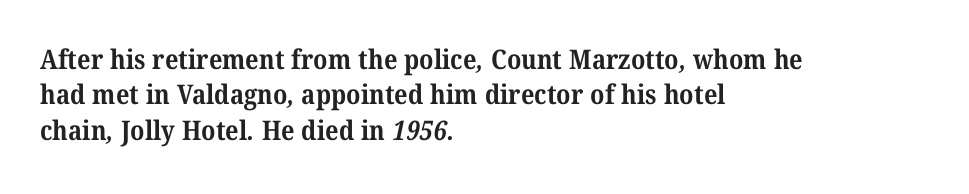
Q: Is the text bold? A: Yes.
Q: Is the text underlined? A: No.
Q: How is the paragraph aligned? A: Left-aligned.
Q: Is the spacing between letters normal or unusually wide? A: Normal.
Q: Is the spacing between lines tight, normal or loose? A: Normal.
